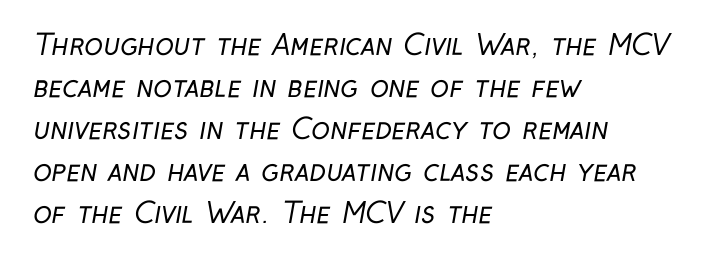
Font category for this specimen: sans-serif. The leading is moderate, giving the passage an even texture. Here the designer chose a conventional face with non-uniform glyph widths. Think standard paragraph weight, or any step lighter than that. Layout note: lines flush left. Letters rest on an invisible, unmarked baseline.
